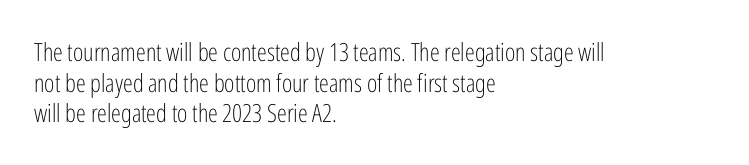
{"italic": "no", "bold": "no", "underline": "no", "align": "left", "line_spacing_ratio": 1.23, "letter_spacing": "normal", "letter_spacing_em": 0.0, "glyph_px": 25}
